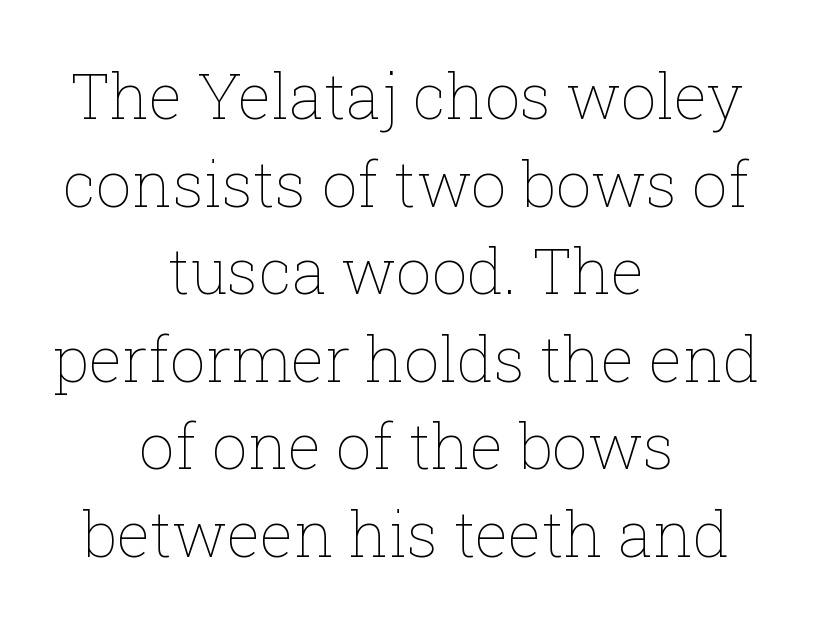
Q: Is the text bold? A: No.
Q: Is the text italic (slanted)? A: No, it is upright.
Q: Is the text underlined? A: No.
Q: How is the paragraph aligned? A: Centered.
Q: Is the spacing between letters normal or unusually wide? A: Normal.
Q: Is the spacing between lines tight, normal or loose? A: Normal.
Q: Width (condensed, normal, or wide)? A: Normal.
Q: Stroke contrast? A: Low.
Q: x-height? A: Medium.
Q: Monospaced? A: No.
